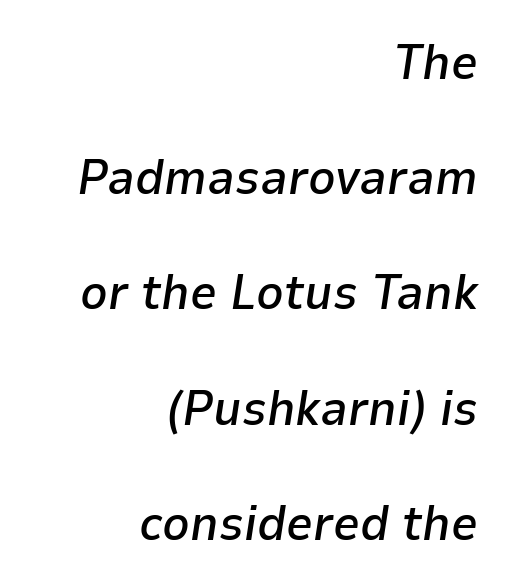
{"italic": "yes", "lean": "right", "slant_degrees": 9, "bold": "semi", "weight": "semibold", "width": "normal", "stroke_contrast": "low", "x_height": "medium", "monospaced": "no", "underline": "no", "align": "right", "line_spacing": "loose", "line_spacing_ratio": 2.4, "letter_spacing": "normal", "letter_spacing_em": 0.0, "glyph_px": 48}
